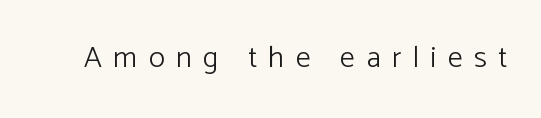
The image shows 30 px light sans-serif type, upright; set unusually wide letter spacing (+0.38 em), not underlined; low stroke contrast and a medium x-height.
